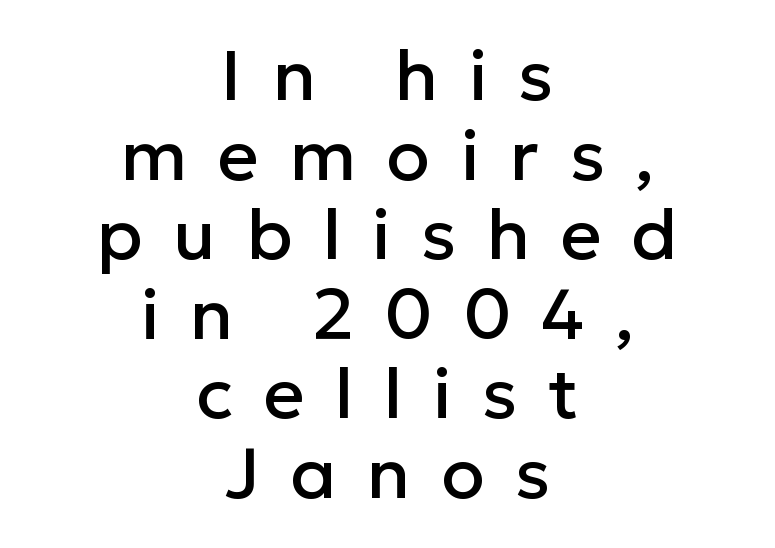
Decoration check: the copy has no underline. Alignment: centered. Interline gaps are noticeably narrow in this sample. Display-style spreading of the glyphs; the letterfit is very open. The text was rendered using a sans face with plain stroke endings. Does the lettering tilt? It doesn't — this is upright.
